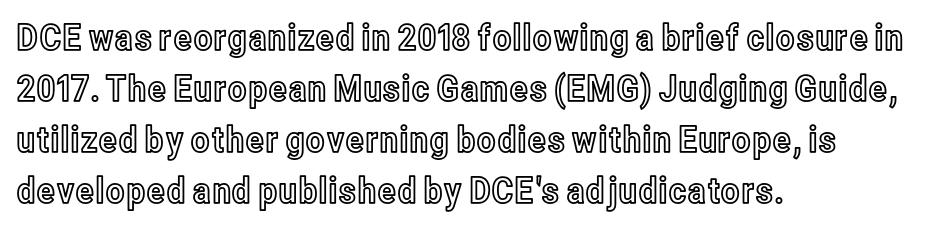
The image shows 36 px condensed type, upright; set left-aligned, normal line spacing (1.42x), normal letter spacing, not underlined; a medium x-height.
